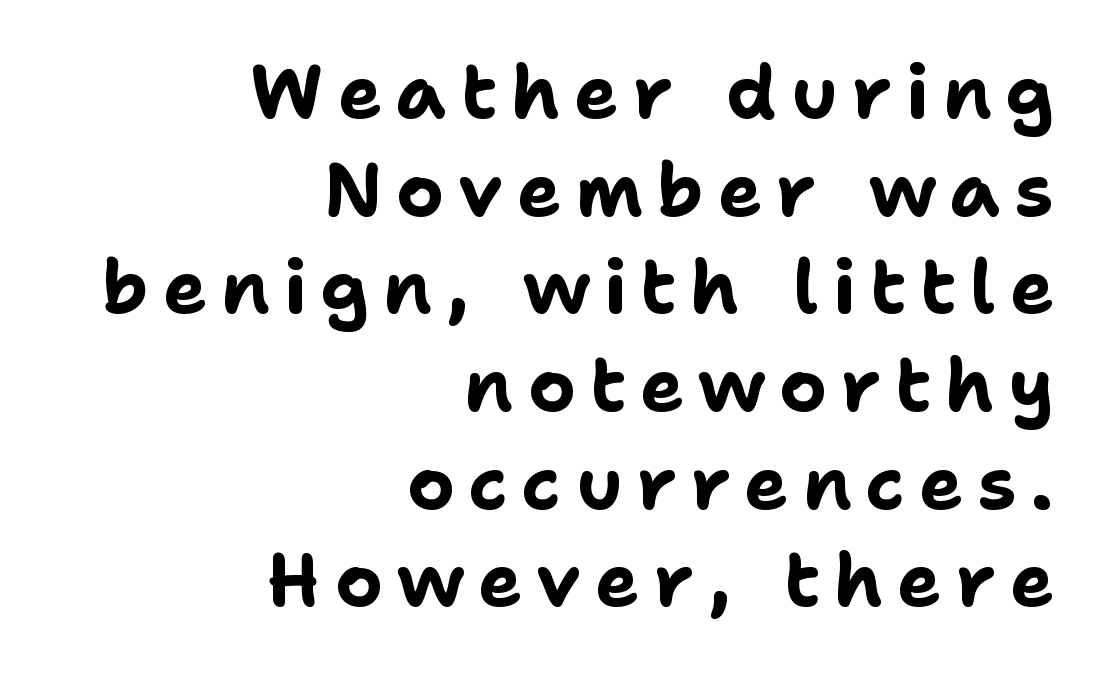
{"serif": "no", "italic": "no", "bold": "yes", "weight": "bold", "width": "normal", "stroke_contrast": "low", "x_height": "medium", "monospaced": "no", "underline": "no", "align": "right", "line_spacing": "normal", "line_spacing_ratio": 1.32, "glyph_px": 74}
